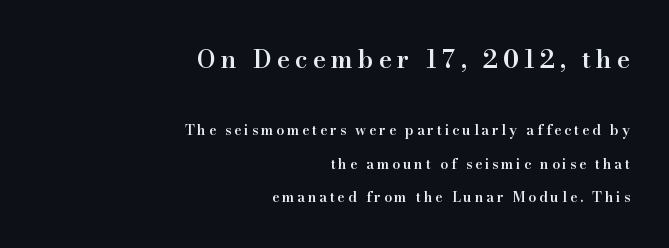
Q: Is the text bold? A: Semi-bold.
Q: Is the text italic (slanted)? A: No, it is upright.
Q: Is the text underlined? A: No.
Q: How is the paragraph aligned? A: Right-aligned.
Q: Is the spacing between letters normal or unusually wide? A: Unusually wide.
Q: Is the spacing between lines tight, normal or loose? A: Loose.
Q: Which block of text is set in a larger size, the first (top) or the second (bottom)? A: The first (top) one.
